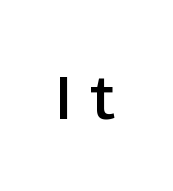
{"serif": "no", "italic": "no", "bold": "semi", "weight": "semibold", "width": "normal", "stroke_contrast": "low", "x_height": "medium", "monospaced": "no", "underline": "no", "letter_spacing": "wide", "letter_spacing_em": 0.32, "glyph_px": 59}
